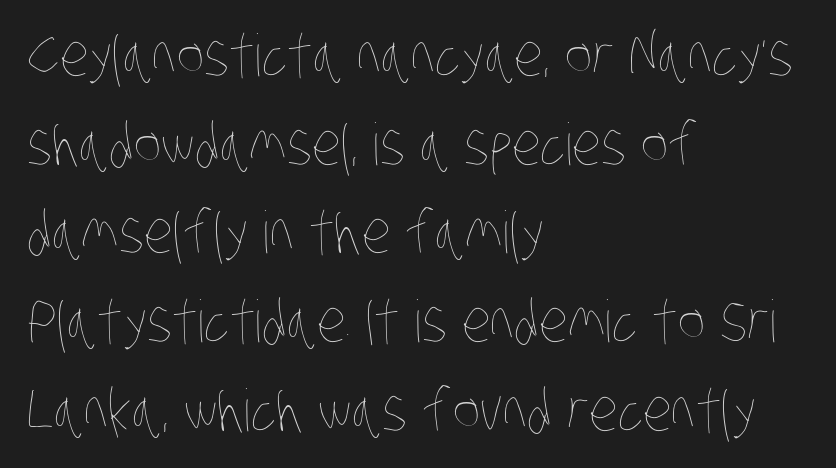
{"bold": "no", "weight": "thin", "width": "condensed", "stroke_contrast": "low", "x_height": "large", "monospaced": "no", "underline": "no", "align": "left", "line_spacing": "normal", "line_spacing_ratio": 1.53, "letter_spacing": "normal", "letter_spacing_em": 0.0, "glyph_px": 58}
